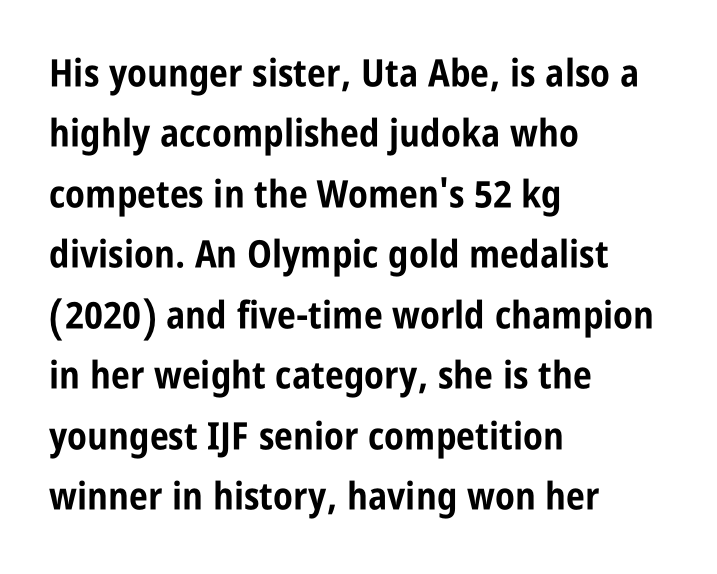
{"serif": "no", "italic": "no", "bold": "yes", "weight": "bold", "width": "condensed", "stroke_contrast": "low", "x_height": "large", "monospaced": "no", "underline": "no", "align": "left", "line_spacing": "normal", "line_spacing_ratio": 1.59, "letter_spacing": "normal", "letter_spacing_em": 0.0, "glyph_px": 38}
